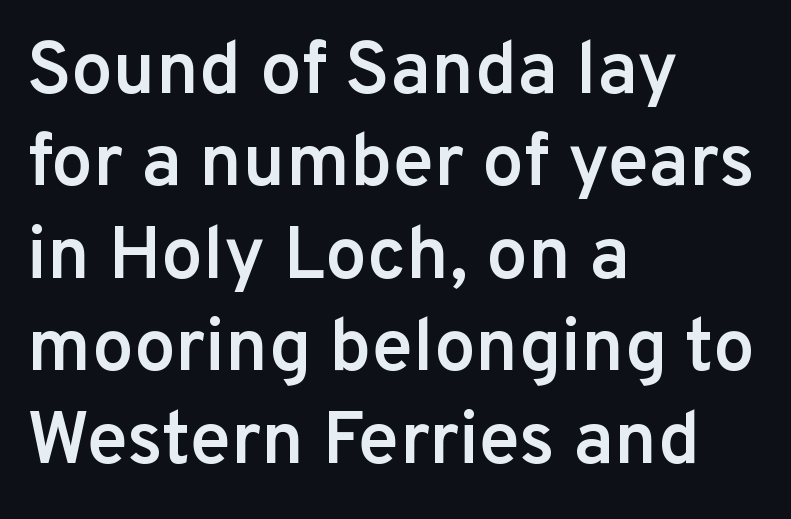
Q: Is the text bold? A: Semi-bold.
Q: Is the text italic (slanted)? A: No, it is upright.
Q: Is the typeface a serif or a sans-serif typeface? A: Sans-serif.
Q: Is the text underlined? A: No.
Q: How is the paragraph aligned? A: Left-aligned.
Q: Is the spacing between letters normal or unusually wide? A: Normal.
Q: Is the spacing between lines tight, normal or loose? A: Normal.
Q: Width (condensed, normal, or wide)? A: Normal.
Q: Stroke contrast? A: Low.
Q: x-height? A: Medium.
Q: Monospaced? A: No.
